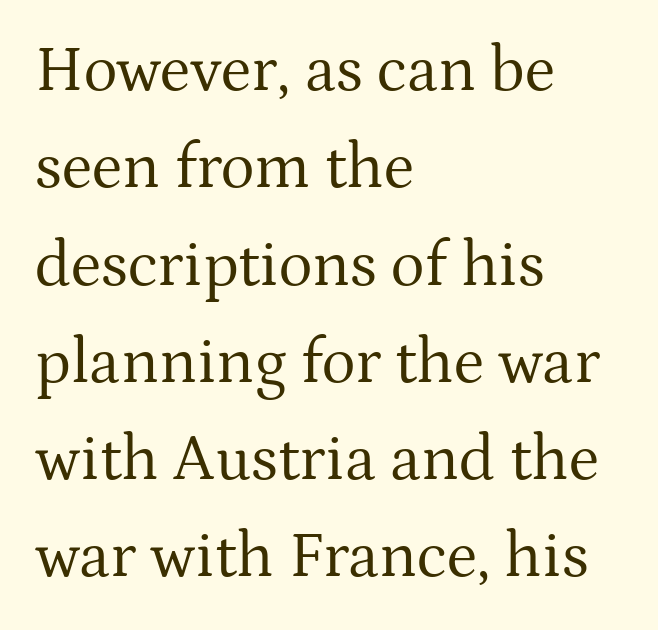
Characters follow at the spacing the type designer built in. Note: serifs present on the glyphs. The face looks like a standard text weight, possibly lighter. The setting favours the left margin, as ordinary paragraphs usually do. Every character sits straight up, as roman type does.
